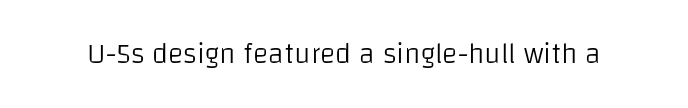
{"serif": "no", "italic": "no", "bold": "no", "weight": "light", "width": "normal", "stroke_contrast": "low", "x_height": "large", "monospaced": "no", "underline": "no", "letter_spacing": "normal", "letter_spacing_em": 0.0, "glyph_px": 29}
